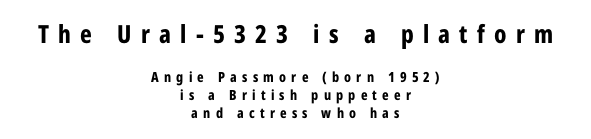
Type size steps down from the first block to the second. Each glyph is drawn with heavy, bold strokes. The lettering stays uniformly vertical, giving the passage a roman look. Unmarked baselines from the first word to the last. Does the copy run flush right? No — it is centered line by line. Leading: standard.
